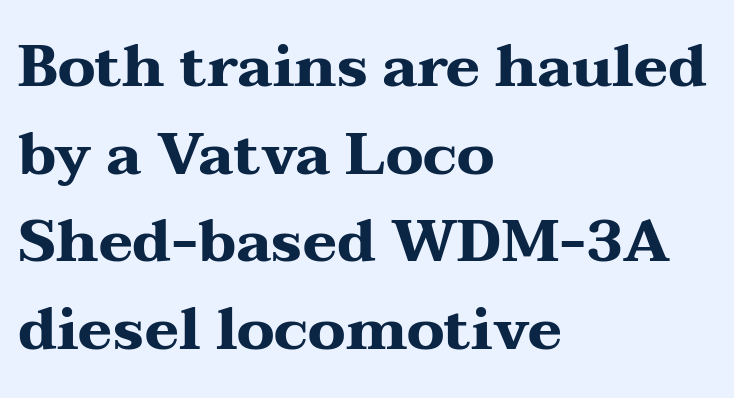
The image shows 58 px heavy, wide serif type, upright; set left-aligned, normal line spacing (1.51x), normal letter spacing, not underlined; medium stroke contrast and a medium x-height.
